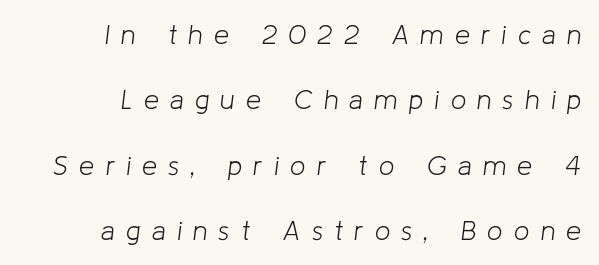
The line-height multiplier appears high, well above default. Plain, unruled lines of type. A student would call this right alignment; a typographer would say flush right, rag left. Rendered with sloped, italic letterforms.
